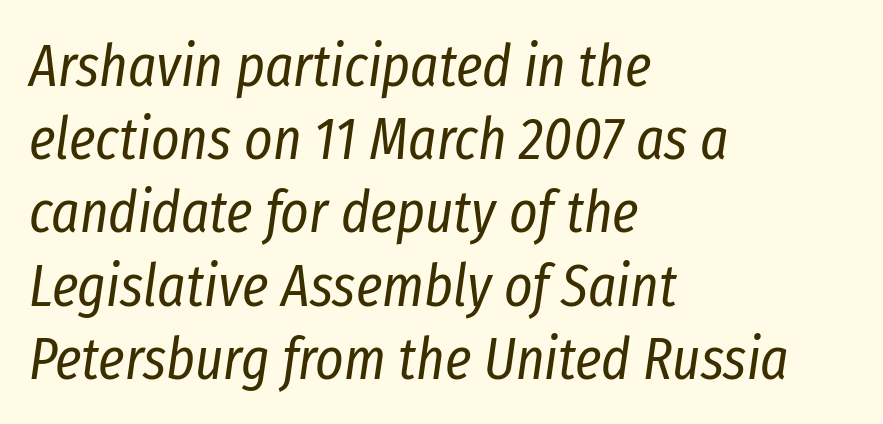
Q: Is the text bold? A: No.
Q: Is the text italic (slanted)? A: Yes, it leans right by about 8 degrees.
Q: Is the text underlined? A: No.
Q: How is the paragraph aligned? A: Left-aligned.
Q: Is the spacing between letters normal or unusually wide? A: Normal.
Q: Width (condensed, normal, or wide)? A: Condensed.
Q: Stroke contrast? A: Low.
Q: x-height? A: Medium.
Q: Monospaced? A: No.
